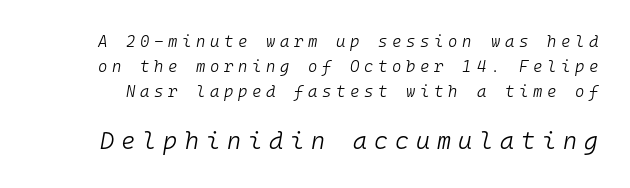
{"italic": "yes", "lean": "right", "slant_degrees": 10, "bold": "no", "underline": "no", "line_spacing": "normal", "line_spacing_ratio": 1.56, "letter_spacing": "wide", "letter_spacing_em": 0.29, "larger_block": "second", "size_ratio": 1.5, "glyph_px": 24}
